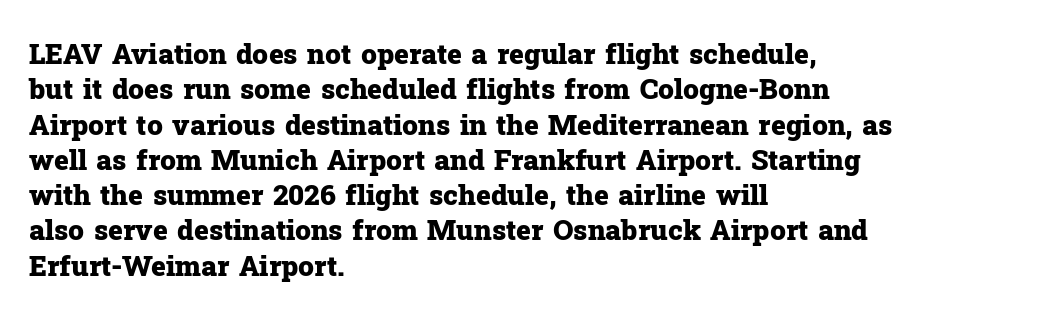
{"serif": "yes", "italic": "no", "bold": "yes", "weight": "heavy", "width": "normal", "stroke_contrast": "low", "x_height": "medium", "monospaced": "no", "underline": "no", "align": "left", "line_spacing": "normal", "line_spacing_ratio": 1.26, "letter_spacing": "normal", "letter_spacing_em": 0.0, "glyph_px": 28}
